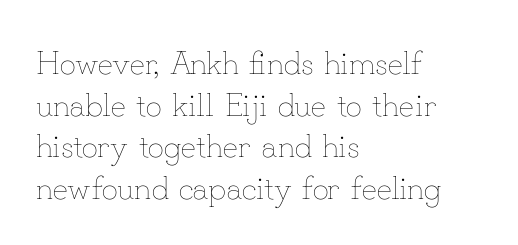
{"italic": "no", "bold": "no", "weight": "thin", "width": "normal", "stroke_contrast": "low", "x_height": "small", "monospaced": "no", "underline": "no", "align": "left", "line_spacing": "normal", "line_spacing_ratio": 1.3, "letter_spacing": "normal", "letter_spacing_em": 0.0, "glyph_px": 32}
